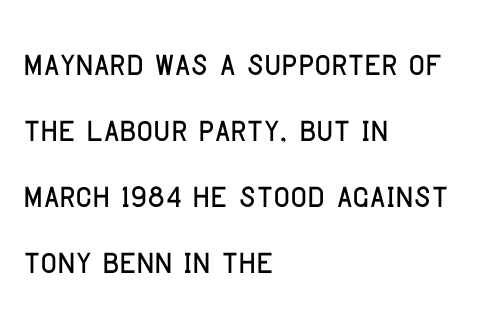
{"serif": "no", "italic": "no", "width": "condensed", "stroke_contrast": "low", "x_height": "large", "monospaced": "no", "underline": "no", "align": "left", "line_spacing": "normal", "line_spacing_ratio": 1.47, "letter_spacing": "normal", "letter_spacing_em": 0.0, "glyph_px": 45}
